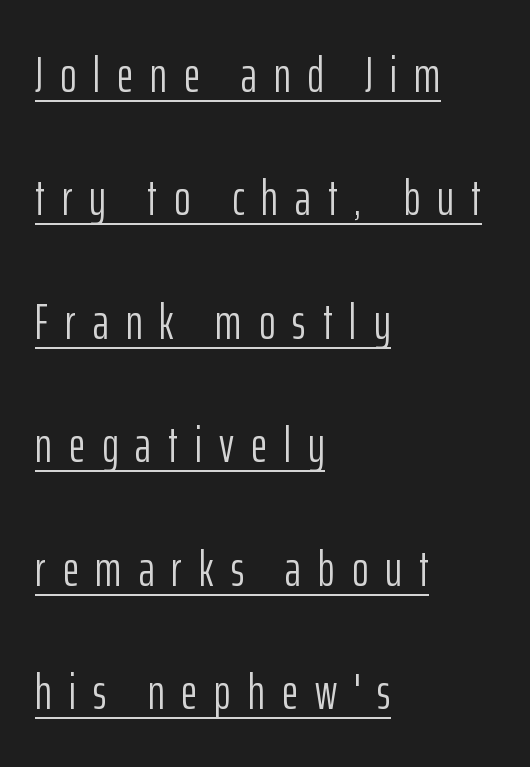
{"serif": "no", "italic": "no", "bold": "no", "weight": "light", "width": "condensed", "stroke_contrast": "low", "x_height": "medium", "monospaced": "no", "underline": "yes", "align": "left", "line_spacing": "loose", "line_spacing_ratio": 2.47, "letter_spacing": "wide", "letter_spacing_em": 0.34, "glyph_px": 50}
